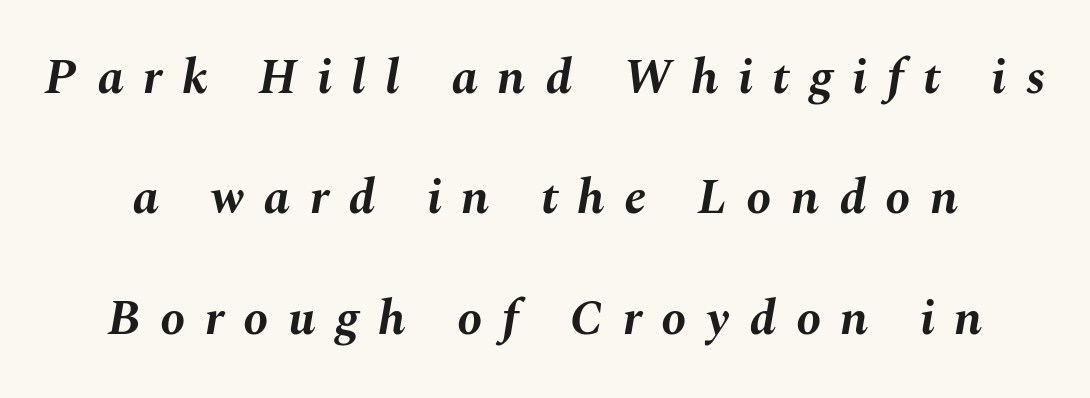
The image shows 50 px bold type, italic (leaning right); set loose line spacing (2.41x), unusually wide letter spacing (+0.39 em), not underlined; medium stroke contrast and a medium x-height.
